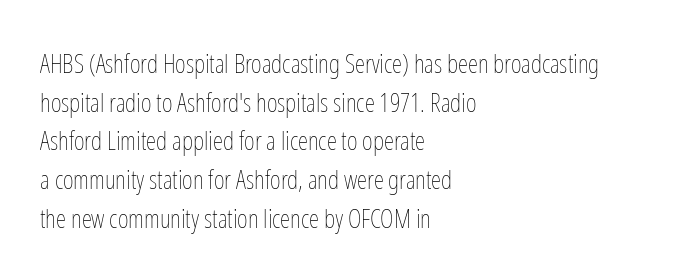
{"italic": "no", "bold": "no", "underline": "no", "align": "left", "line_spacing": "normal", "line_spacing_ratio": 1.49, "letter_spacing": "normal", "letter_spacing_em": 0.0, "glyph_px": 26}
